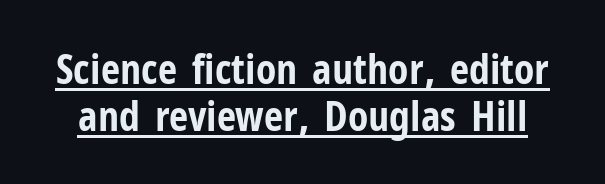
Q: Is the text bold? A: Yes.
Q: Is the text italic (slanted)? A: No, it is upright.
Q: Is the typeface a serif or a sans-serif typeface? A: Sans-serif.
Q: Is the text underlined? A: Yes.
Q: Is the spacing between letters normal or unusually wide? A: Normal.
Q: Is the spacing between lines tight, normal or loose? A: Tight.
Q: Width (condensed, normal, or wide)? A: Condensed.
Q: Stroke contrast? A: Low.
Q: x-height? A: Medium.
Q: Monospaced? A: No.
